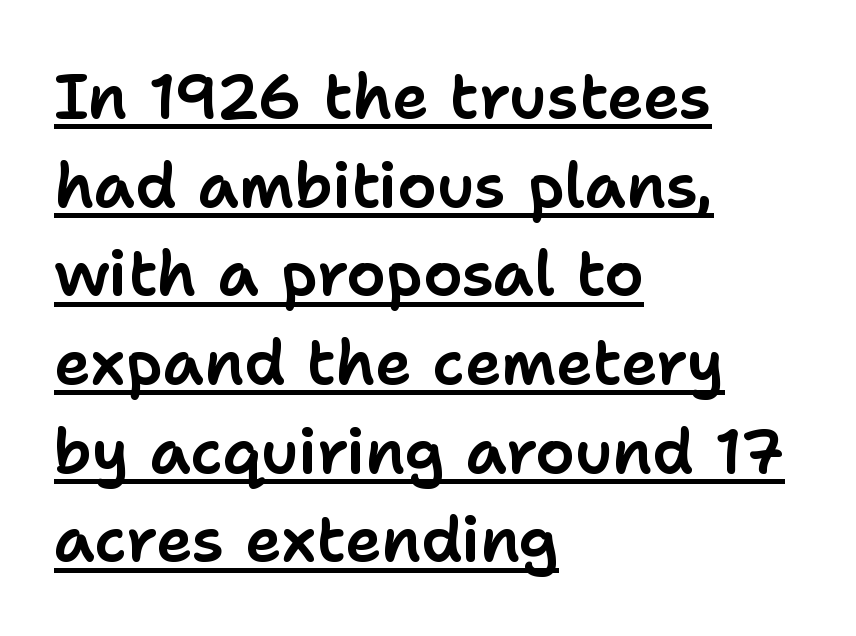
The image shows 62 px sans-serif type, upright; set left-aligned, normal line spacing (1.43x), normal letter spacing, underlined; low stroke contrast and a medium x-height.
